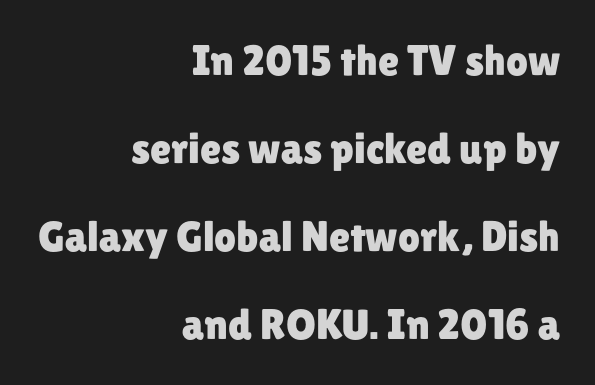
{"serif": "no", "italic": "no", "width": "normal", "stroke_contrast": "low", "x_height": "medium", "monospaced": "no", "underline": "no", "align": "right", "line_spacing": "loose", "line_spacing_ratio": 2.05, "letter_spacing": "normal", "letter_spacing_em": 0.0, "glyph_px": 43}
